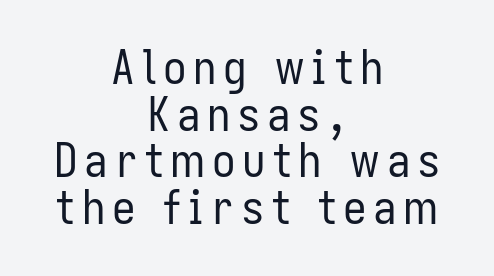
Q: Is the text bold? A: No.
Q: Is the text italic (slanted)? A: No, it is upright.
Q: Is the typeface a serif or a sans-serif typeface? A: Sans-serif.
Q: Is the text underlined? A: No.
Q: How is the paragraph aligned? A: Centered.
Q: Is the spacing between lines tight, normal or loose? A: Tight.
Q: Width (condensed, normal, or wide)? A: Condensed.
Q: Stroke contrast? A: Low.
Q: x-height? A: Medium.
Q: Monospaced? A: No.
